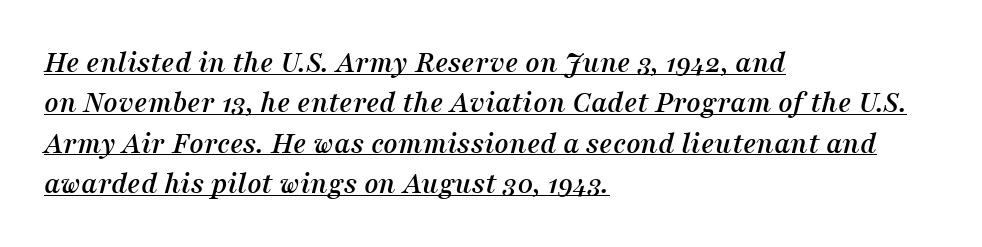
Line spacing here is normal. Would a proofreader flag this as italicized? Yes. Line starts are locked; line ends wander. The rendered words wear a rule along their underside. The passage shown is typeset with a serif family. Tracking value appears to be zero — textbook default spacing.
